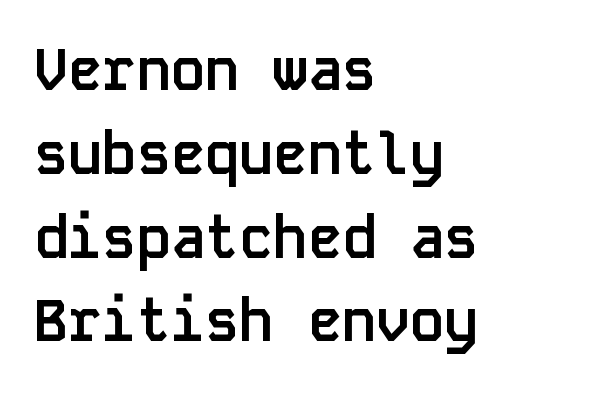
Q: Is the text bold? A: Yes.
Q: Is the text italic (slanted)? A: No, it is upright.
Q: Is the typeface a serif or a sans-serif typeface? A: Sans-serif.
Q: Is the text underlined? A: No.
Q: How is the paragraph aligned? A: Left-aligned.
Q: Is the spacing between letters normal or unusually wide? A: Normal.
Q: Is the spacing between lines tight, normal or loose? A: Normal.
Q: Width (condensed, normal, or wide)? A: Normal.
Q: Stroke contrast? A: Low.
Q: x-height? A: Large.
Q: Monospaced? A: Yes.
